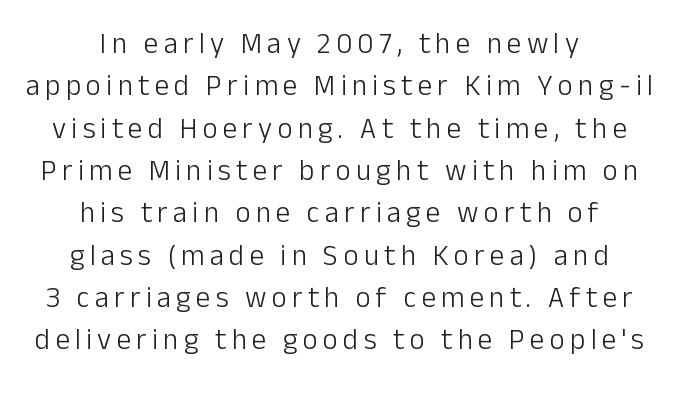
The image shows 29 px light sans-serif type, upright; set centered, normal line spacing (1.46x), not underlined; low stroke contrast and a medium x-height.
